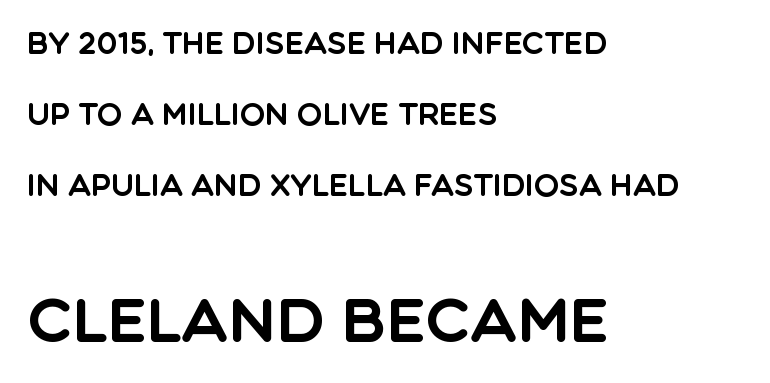
{"serif": "no", "italic": "no", "width": "normal", "x_height": "large", "monospaced": "no", "underline": "no", "align": "left", "line_spacing": "loose", "line_spacing_ratio": 2.36, "letter_spacing": "normal", "letter_spacing_em": 0.0, "larger_block": "second", "size_ratio": 2.03, "glyph_px": 61}
